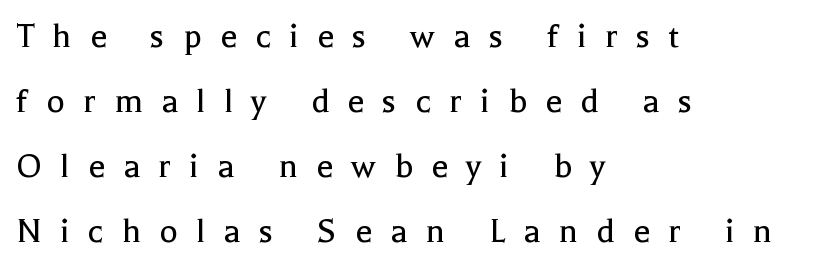
A roman cut, with each character standing at attention. The characters are drawn with everyday or finer stroke widths. The glyphs in this specimen are seriffed. The horizontal fit of the characters is loose and conspicuously gappy. The lines are quadded left.
